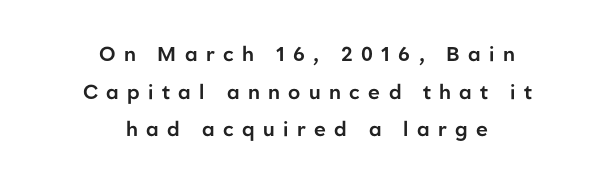
Q: Is the text italic (slanted)? A: No, it is upright.
Q: Is the text underlined? A: No.
Q: How is the paragraph aligned? A: Centered.
Q: Is the spacing between letters normal or unusually wide? A: Unusually wide.
